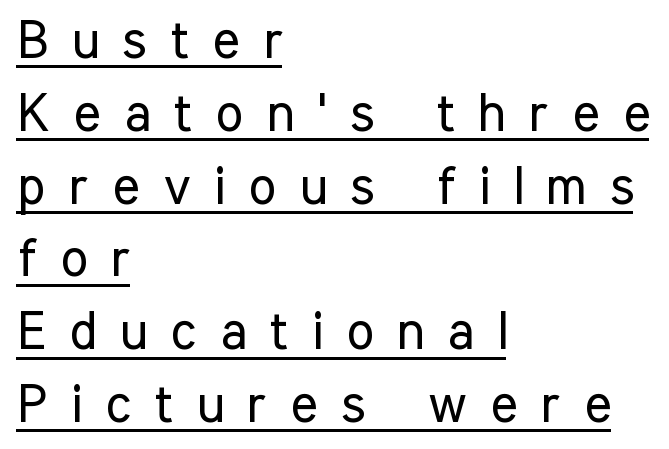
Q: Is the text bold? A: No.
Q: Is the text italic (slanted)? A: No, it is upright.
Q: Is the typeface a serif or a sans-serif typeface? A: Sans-serif.
Q: Is the text underlined? A: Yes.
Q: How is the paragraph aligned? A: Left-aligned.
Q: Is the spacing between letters normal or unusually wide? A: Unusually wide.
Q: Is the spacing between lines tight, normal or loose? A: Normal.
Q: Width (condensed, normal, or wide)? A: Condensed.
Q: Stroke contrast? A: Low.
Q: x-height? A: Medium.
Q: Monospaced? A: No.
